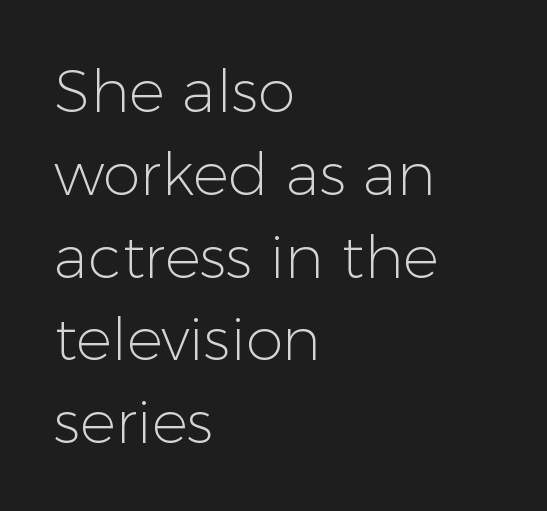
{"serif": "no", "italic": "no", "bold": "no", "weight": "light", "width": "normal", "stroke_contrast": "low", "x_height": "medium", "monospaced": "no", "underline": "no", "align": "left", "line_spacing": "normal", "line_spacing_ratio": 1.38, "letter_spacing": "normal", "letter_spacing_em": 0.0, "glyph_px": 60}
